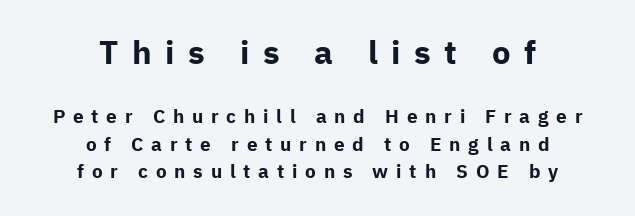
{"serif": "no", "italic": "no", "bold": "yes", "weight": "bold", "width": "normal", "stroke_contrast": "low", "x_height": "medium", "monospaced": "no", "underline": "no", "align": "center", "line_spacing": "normal", "line_spacing_ratio": 1.45, "letter_spacing": "wide", "letter_spacing_em": 0.41, "larger_block": "first", "size_ratio": 1.74, "glyph_px": 33}
